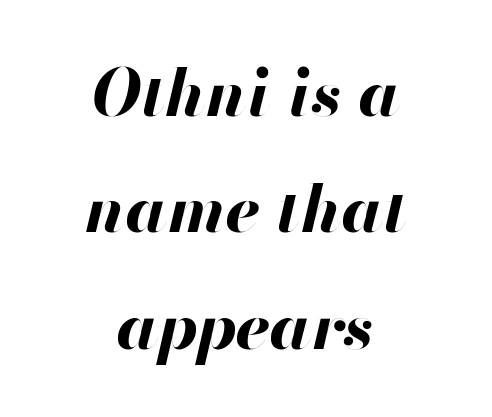
The image shows 65 px bold type, italic (leaning right); set centered, line spacing 1.79x, normal letter spacing, not underlined; high stroke contrast and a small x-height.
